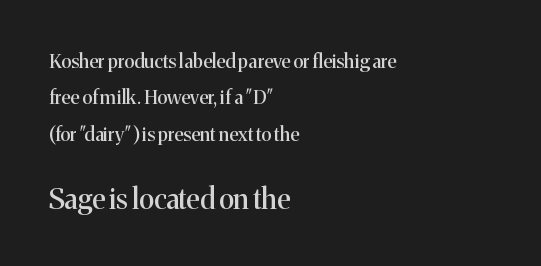
The image shows 28 px serif type, upright; set left-aligned, loose line spacing (1.92x), normal letter spacing, not underlined; the second (bottom) block is 1.47x larger; medium stroke contrast and a medium x-height.
